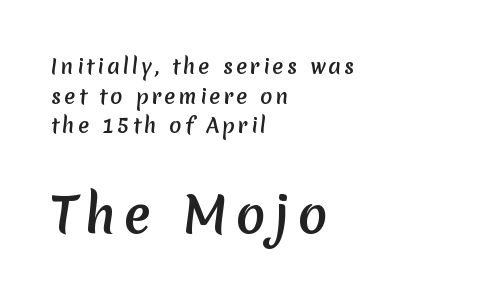
The passage shown begins with its smaller block and ends with its larger one. Check where the strokes stop: nothing finishes them off — pure sans. Underlining? Definitely not there. Where is the straight margin? On the left. Each new line begins a customary step beneath the previous one.
